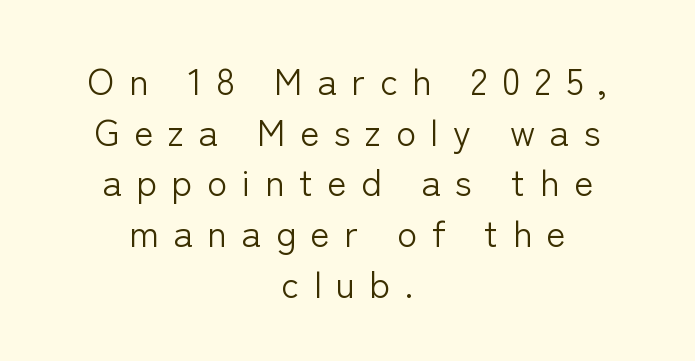
{"serif": "no", "italic": "no", "bold": "no", "weight": "light", "width": "normal", "stroke_contrast": "low", "x_height": "medium", "monospaced": "no", "underline": "no", "align": "center", "line_spacing": "normal", "line_spacing_ratio": 1.37, "letter_spacing": "wide", "letter_spacing_em": 0.39, "glyph_px": 37}
